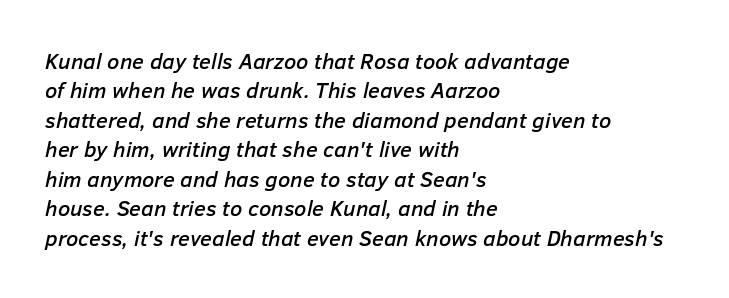
Q: Is the text italic (slanted)? A: Yes, it leans right by about 12 degrees.
Q: Is the text underlined? A: No.
Q: How is the paragraph aligned? A: Left-aligned.
Q: Is the spacing between letters normal or unusually wide? A: Normal.
Q: Is the spacing between lines tight, normal or loose? A: Normal.
